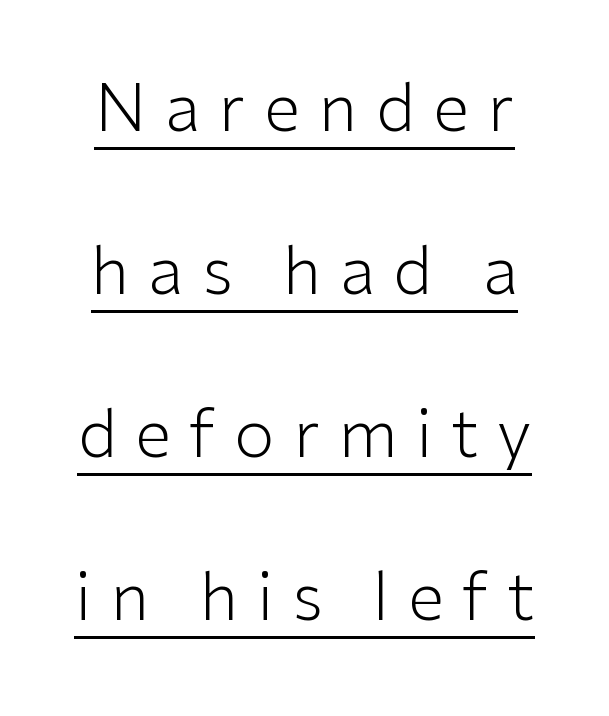
The image shows 66 px light sans-serif type, upright; set centered, loose line spacing (2.47x), unusually wide letter spacing (+0.28 em), underlined; low stroke contrast and a medium x-height.
